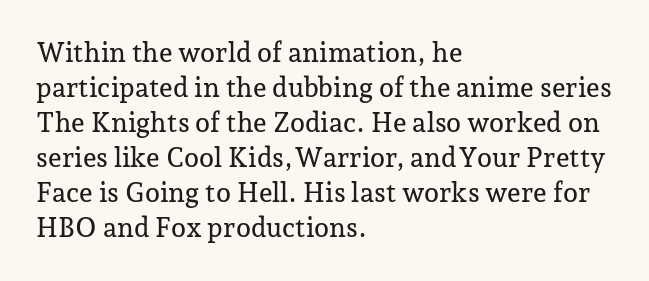
Q: Is the text italic (slanted)? A: No, it is upright.
Q: Is the text underlined? A: No.
Q: How is the paragraph aligned? A: Left-aligned.
Q: Is the spacing between letters normal or unusually wide? A: Normal.
Q: Is the spacing between lines tight, normal or loose? A: Normal.
